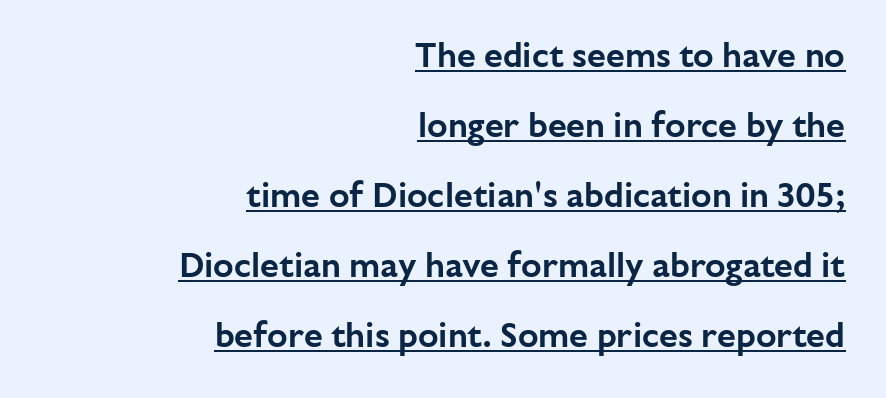
{"serif": "no", "italic": "no", "width": "normal", "stroke_contrast": "low", "x_height": "medium", "monospaced": "no", "underline": "yes", "align": "right", "line_spacing": "loose", "line_spacing_ratio": 2.06, "letter_spacing": "normal", "letter_spacing_em": 0.0, "glyph_px": 34}
